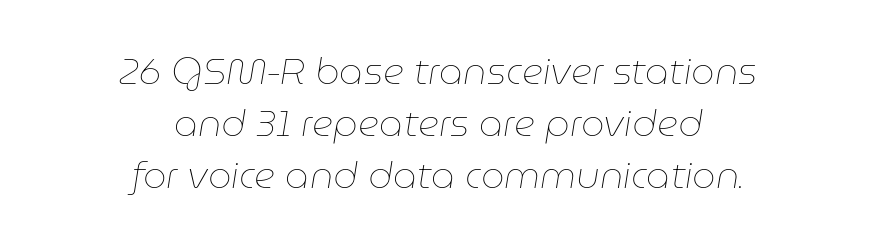
The image shows 37 px thin type, italic (leaning right); set centered, normal line spacing (1.41x), normal letter spacing, not underlined; low stroke contrast and a medium x-height.
